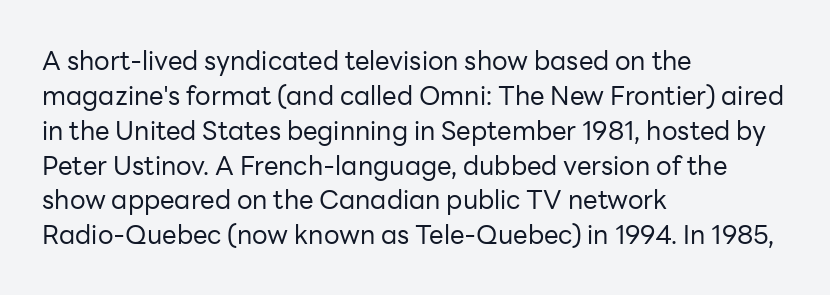
{"italic": "no", "bold": "no", "underline": "no", "align": "left", "line_spacing": "normal", "line_spacing_ratio": 1.34, "letter_spacing": "normal", "letter_spacing_em": 0.0, "glyph_px": 26}
